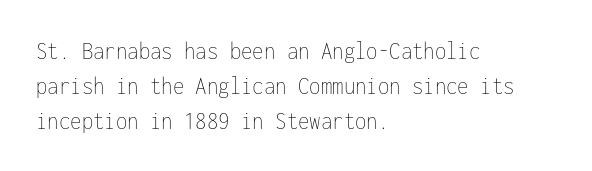
How are the letters spaced? Ordinarily, with no added tracking. Has an underline been added? It has not. Honestly, the row spacing looks completely unremarkable. The font is comparable to plain body text, perhaps lighter. Visually the block forms a straight wall on the left and a jagged coastline on the right.
